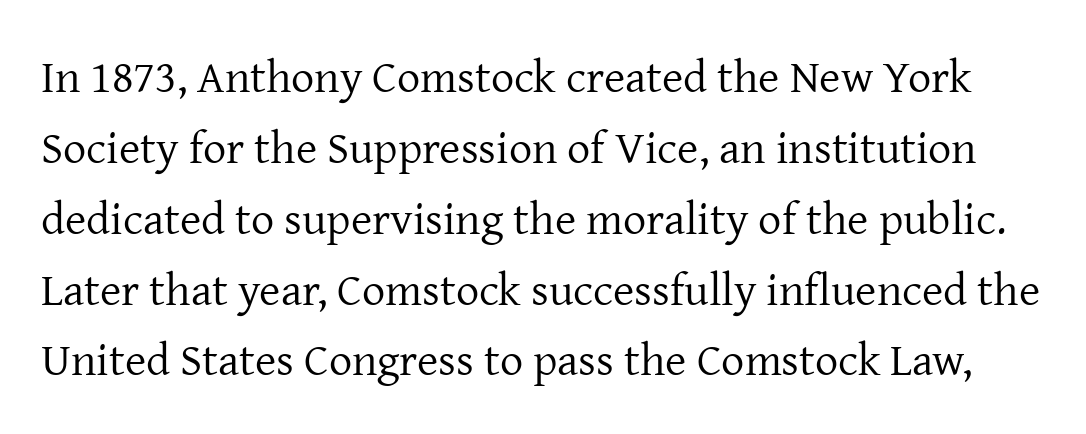
The image shows 46 px regular-weight serif type, upright; set normal line spacing (1.54x), normal letter spacing, not underlined; low stroke contrast and a medium x-height.
